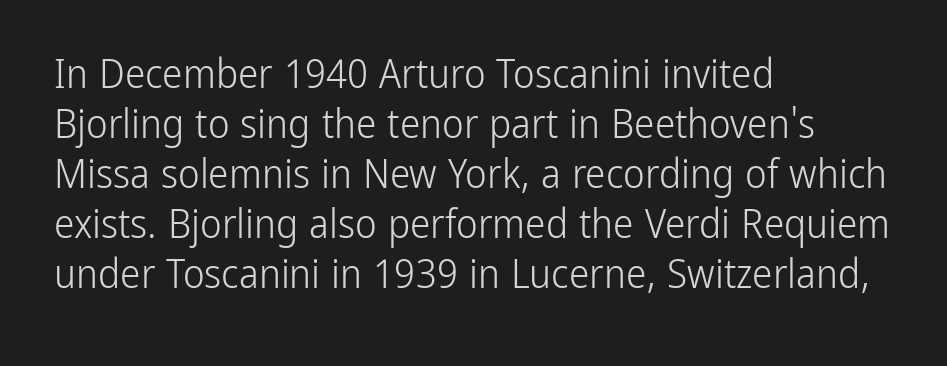
{"serif": "no", "italic": "no", "bold": "no", "weight": "light", "width": "condensed", "stroke_contrast": "low", "x_height": "medium", "monospaced": "no", "underline": "no", "align": "left", "line_spacing_ratio": 1.22, "letter_spacing": "normal", "letter_spacing_em": 0.0, "glyph_px": 41}
